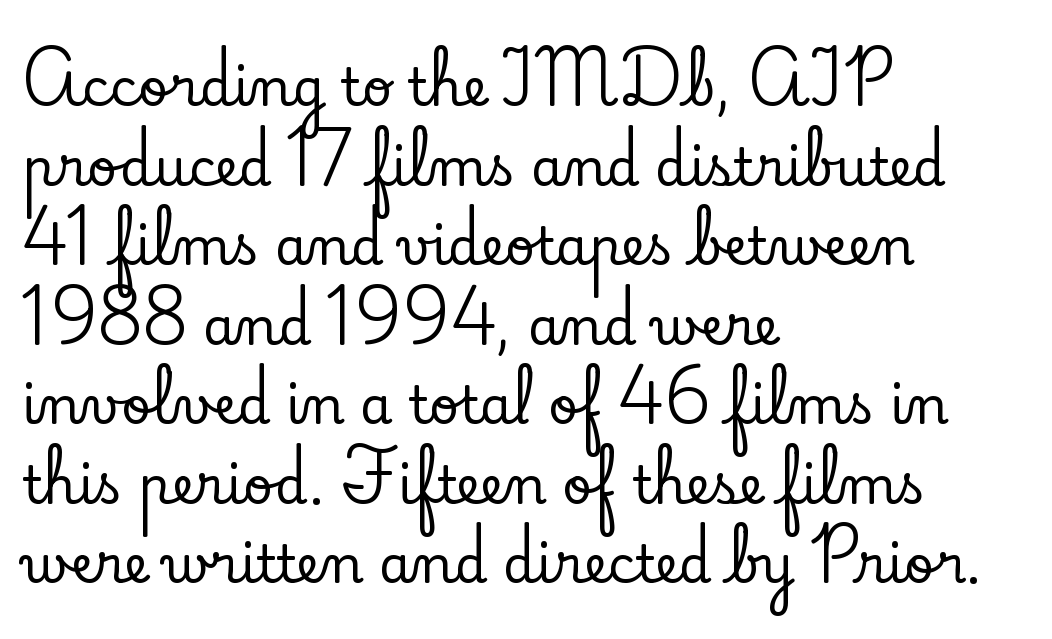
{"serif": "yes", "italic": "no", "width": "normal", "stroke_contrast": "low", "x_height": "small", "monospaced": "no", "underline": "no", "align": "left", "line_spacing": "normal", "line_spacing_ratio": 1.53, "letter_spacing": "normal", "letter_spacing_em": 0.0, "glyph_px": 52}
